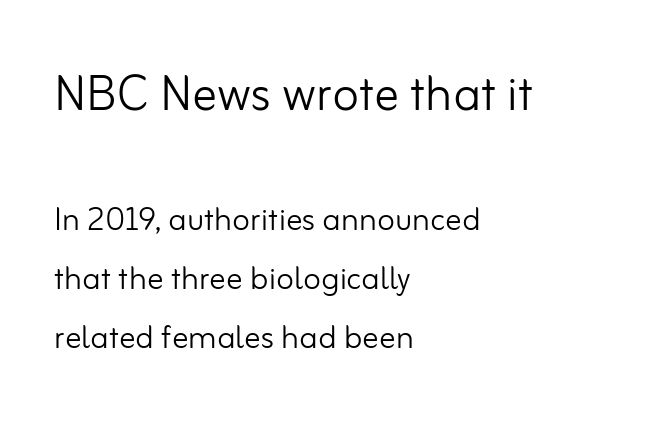
{"serif": "no", "italic": "no", "bold": "no", "weight": "light", "width": "normal", "stroke_contrast": "low", "x_height": "small", "monospaced": "no", "underline": "no", "align": "left", "line_spacing": "normal", "line_spacing_ratio": 1.44, "letter_spacing": "normal", "letter_spacing_em": 0.0, "larger_block": "first", "size_ratio": 1.51, "glyph_px": 62}
